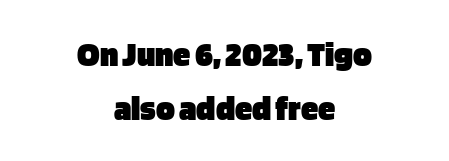
{"serif": "no", "italic": "no", "bold": "yes", "weight": "heavy", "width": "normal", "stroke_contrast": "low", "x_height": "large", "monospaced": "no", "underline": "no", "align": "center", "line_spacing": "normal", "line_spacing_ratio": 1.53, "letter_spacing": "normal", "letter_spacing_em": 0.0, "glyph_px": 35}
